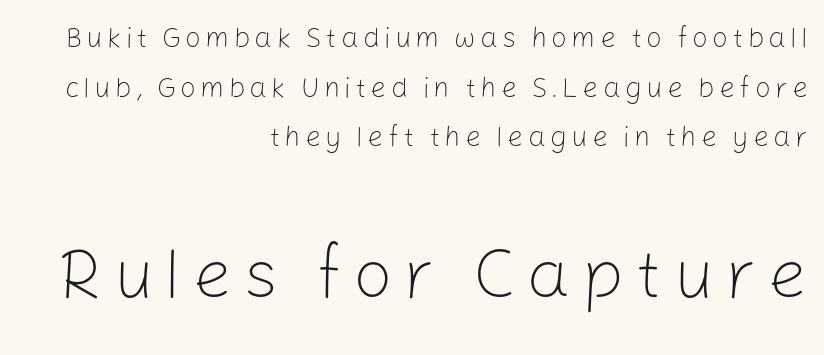
The image shows 70 px light sans-serif type, upright; set right-aligned, line spacing 1.77x, not underlined; the second (bottom) block is 2.5x larger; low stroke contrast and a medium x-height.
